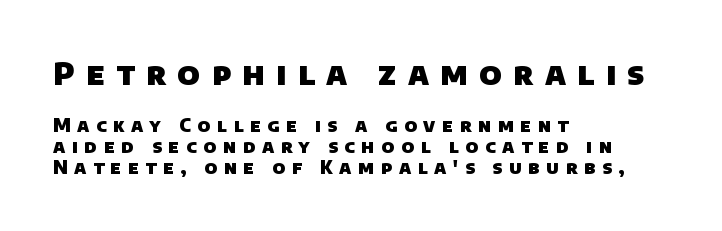
{"serif": "no", "bold": "yes", "weight": "heavy", "width": "normal", "stroke_contrast": "low", "x_height": "large", "monospaced": "no", "underline": "no", "align": "left", "line_spacing": "tight", "line_spacing_ratio": 1.15, "letter_spacing": "wide", "letter_spacing_em": 0.37, "larger_block": "first", "size_ratio": 1.72, "glyph_px": 31}
